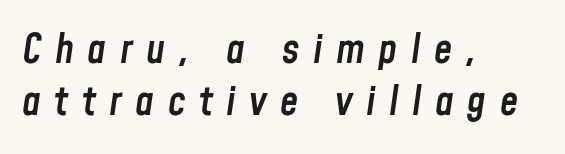
Q: Is the text bold? A: Semi-bold.
Q: Is the text italic (slanted)? A: Yes, it leans right by about 8 degrees.
Q: Is the text underlined? A: No.
Q: How is the paragraph aligned? A: Left-aligned.
Q: Is the spacing between letters normal or unusually wide? A: Unusually wide.
Q: Is the spacing between lines tight, normal or loose? A: Normal.
Q: Width (condensed, normal, or wide)? A: Condensed.
Q: Stroke contrast? A: Low.
Q: x-height? A: Medium.
Q: Monospaced? A: No.
